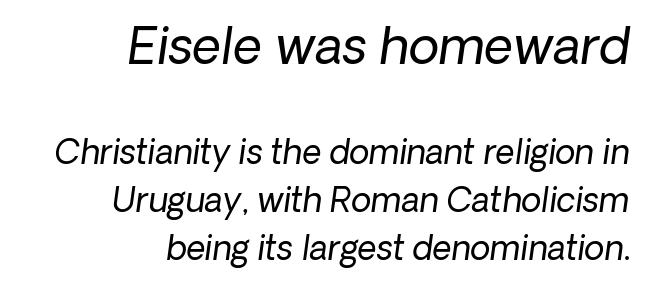
Compared with typical body copy, the letter spacing here is the same. The passage shown begins with its larger block and ends with its smaller one. Italic? Definitely — the glyphs are oblique. The block of text has a typical density, with ordinary space between rows.
